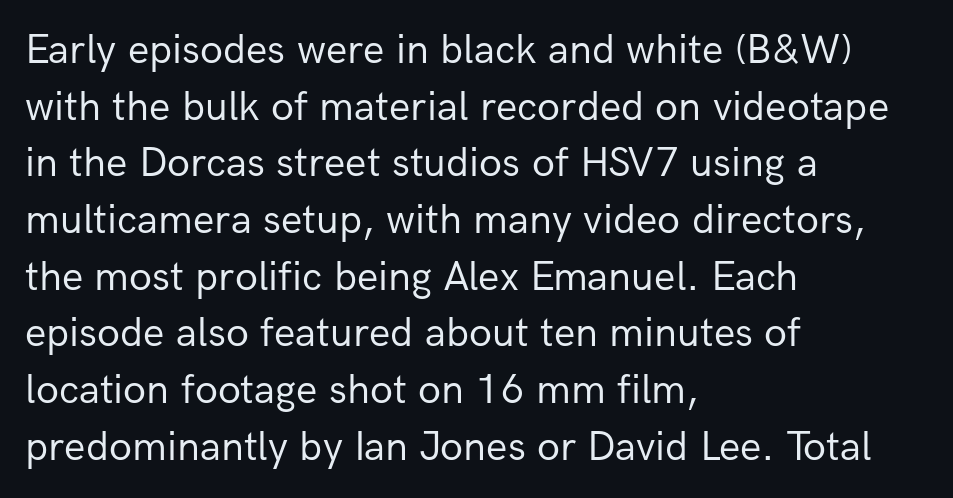
These glyphs show unthickened strokes, regular width or finer. Regarding serifs, this sample does without them. The passage shown is typed in a proportional face where columns would drift. Italic? Not at all — the glyphs are vertical. Glance below the letters and you will spot only blank space. Horizontal bands of white between lines are of average thickness.
